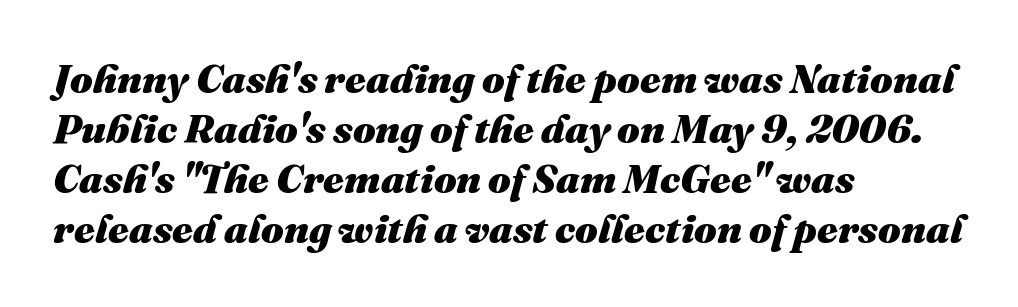
The image shows 40 px heavy type, italic (leaning right); set left-aligned, normal line spacing (1.25x), normal letter spacing, not underlined; medium stroke contrast and a medium x-height.
